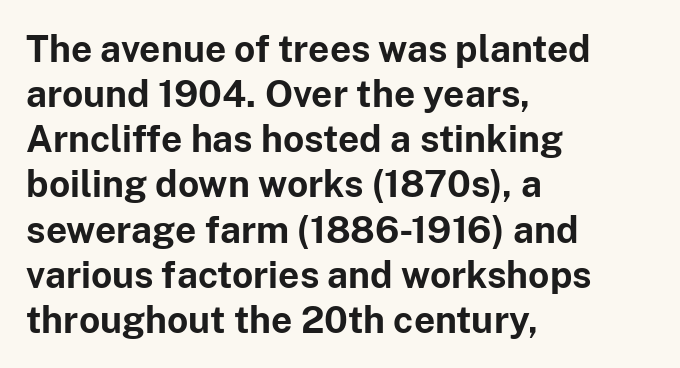
{"serif": "no", "italic": "no", "bold": "yes", "weight": "bold", "width": "normal", "stroke_contrast": "low", "x_height": "medium", "monospaced": "no", "underline": "no", "align": "left", "line_spacing_ratio": 1.22, "letter_spacing": "normal", "letter_spacing_em": 0.0, "glyph_px": 37}
